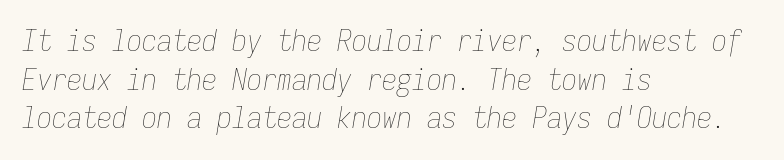
Is this a fixed-width face? Yes — each glyph sits in an identical cell. Heft: none added — not bold. This is oblique type, the kind used for emphasis or titles. Alignment: flush left.
